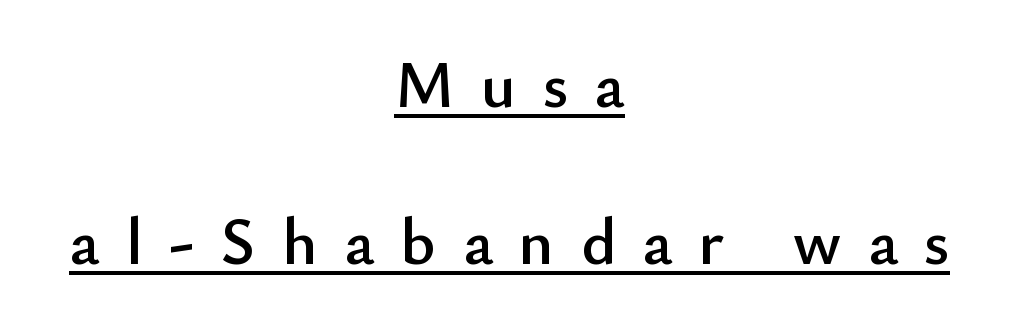
{"serif": "no", "italic": "no", "width": "normal", "stroke_contrast": "low", "x_height": "small", "monospaced": "no", "underline": "yes", "align": "center", "line_spacing": "loose", "line_spacing_ratio": 2.38, "letter_spacing": "wide", "letter_spacing_em": 0.4, "glyph_px": 66}
